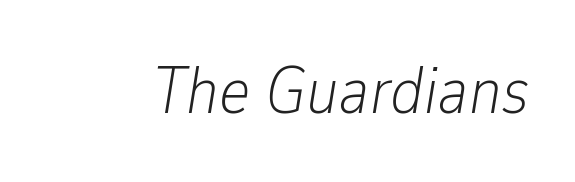
Q: Is the text bold? A: No.
Q: Is the text italic (slanted)? A: Yes, it leans right by about 9 degrees.
Q: Is the text underlined? A: No.
Q: Is the spacing between letters normal or unusually wide? A: Normal.
Q: Width (condensed, normal, or wide)? A: Condensed.
Q: Stroke contrast? A: Low.
Q: x-height? A: Medium.
Q: Monospaced? A: No.
